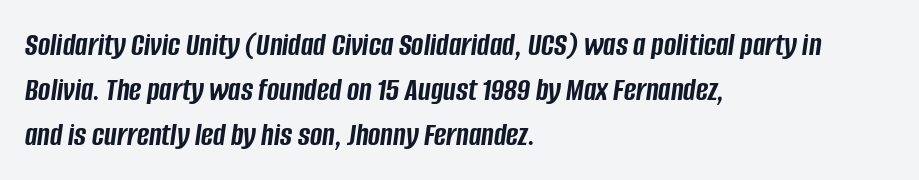
The image shows 33 px semibold, condensed type, italic (leaning right); set left-aligned, normal line spacing (1.36x), normal letter spacing, not underlined; low stroke contrast and a large x-height.
